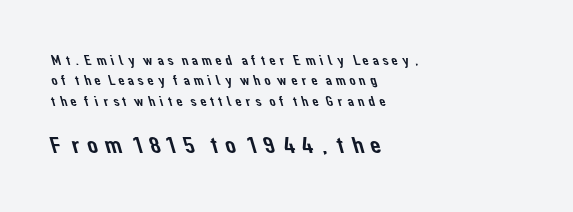
You get the small type first, then a jump to larger type. A student would call this left alignment; a typographer would say flush left, rag right. The area under the type is left untouched. Whoever set this chose a conventional vertical rhythm.
